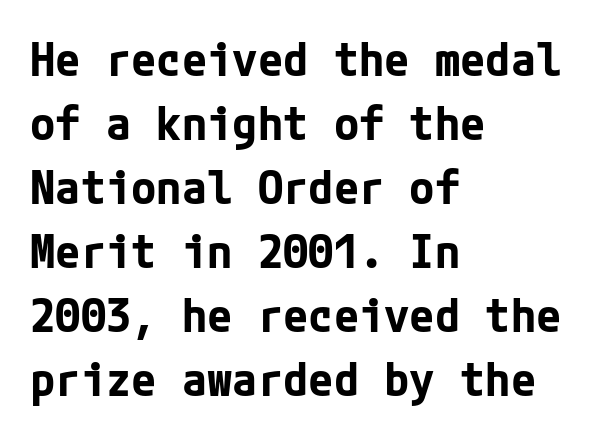
The image shows 46 px bold sans-serif type, upright; set left-aligned, normal line spacing (1.39x), normal letter spacing, not underlined; low stroke contrast and a medium x-height.
